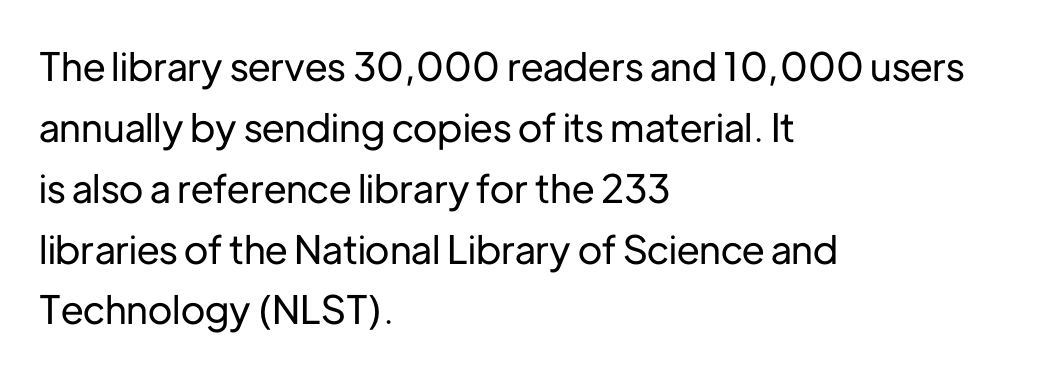
The image shows 39 px sans-serif type, upright; set left-aligned, normal line spacing (1.56x), normal letter spacing, not underlined; low stroke contrast and a medium x-height.
